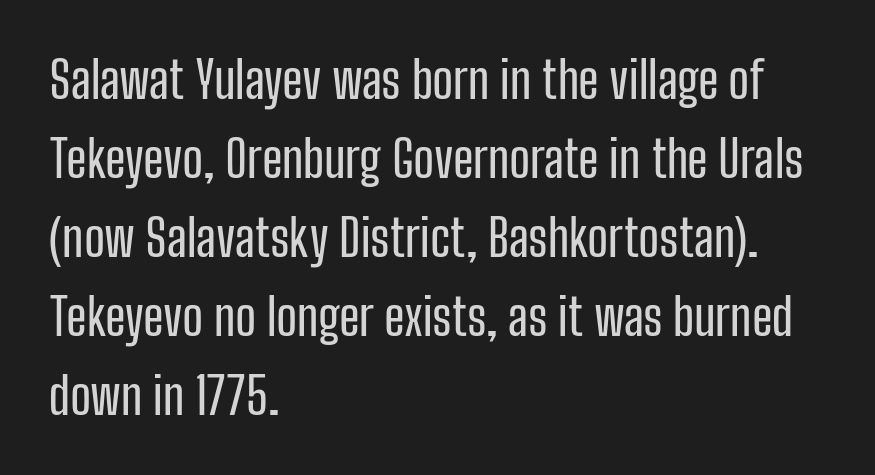
{"serif": "no", "italic": "no", "width": "condensed", "stroke_contrast": "low", "x_height": "medium", "monospaced": "no", "underline": "no", "align": "left", "line_spacing": "normal", "line_spacing_ratio": 1.58, "letter_spacing": "normal", "letter_spacing_em": 0.0, "glyph_px": 50}
